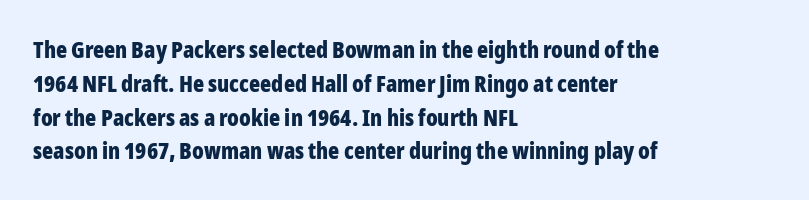
{"italic": "no", "bold": "yes", "underline": "no", "align": "left", "line_spacing": "normal", "line_spacing_ratio": 1.47, "letter_spacing": "normal", "letter_spacing_em": 0.0, "glyph_px": 23}
